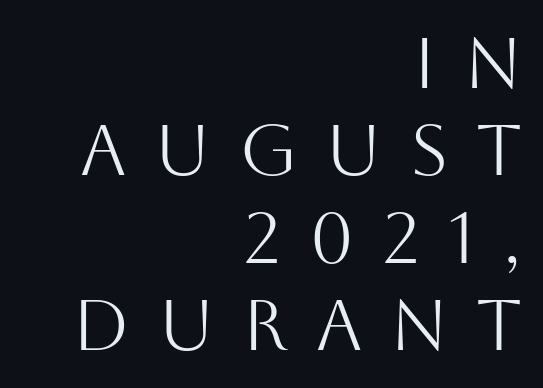
The image shows 71 px light sans-serif type, upright; set right-aligned, line spacing 1.23x, unusually wide letter spacing (+0.39 em), not underlined; medium stroke contrast and a large x-height.
